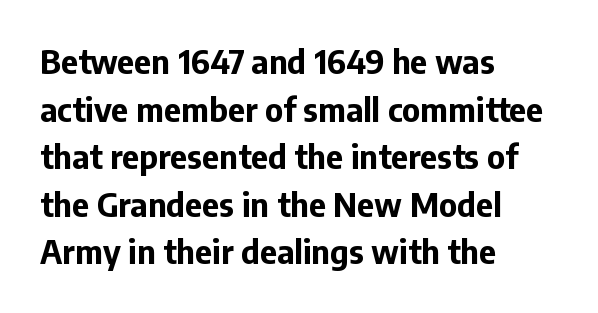
Q: Is the text bold? A: Yes.
Q: Is the text italic (slanted)? A: No, it is upright.
Q: Is the typeface a serif or a sans-serif typeface? A: Sans-serif.
Q: Is the text underlined? A: No.
Q: How is the paragraph aligned? A: Left-aligned.
Q: Is the spacing between letters normal or unusually wide? A: Normal.
Q: Is the spacing between lines tight, normal or loose? A: Normal.
Q: Width (condensed, normal, or wide)? A: Normal.
Q: Stroke contrast? A: Low.
Q: x-height? A: Medium.
Q: Monospaced? A: No.
